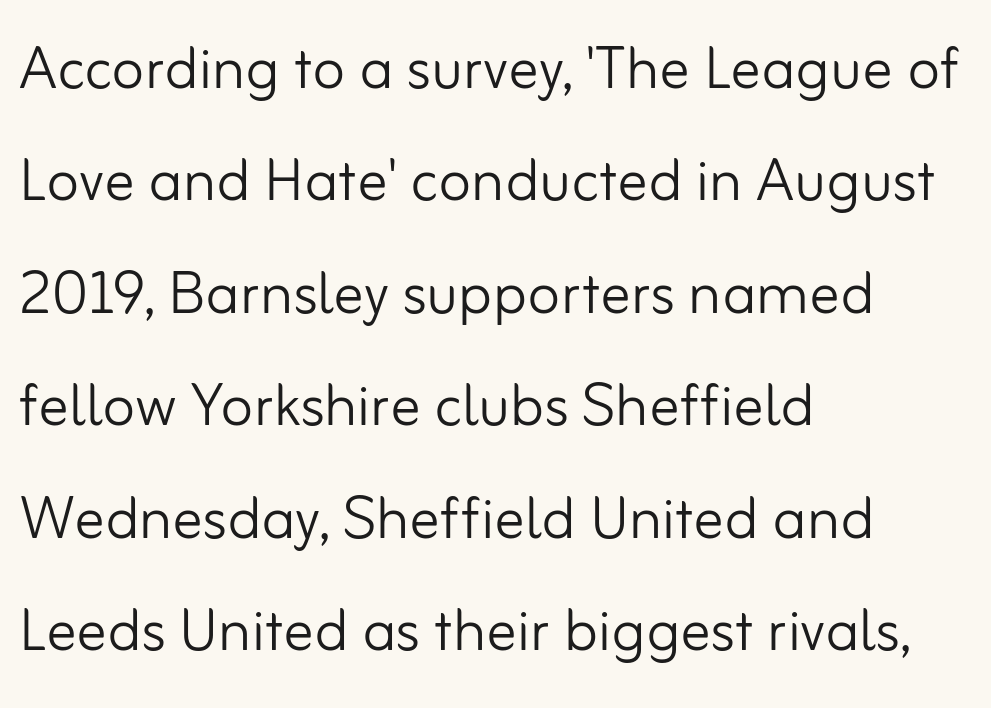
The image shows 76 px light sans-serif type, upright; set left-aligned, normal line spacing (1.48x), normal letter spacing, not underlined; low stroke contrast and a small x-height.
